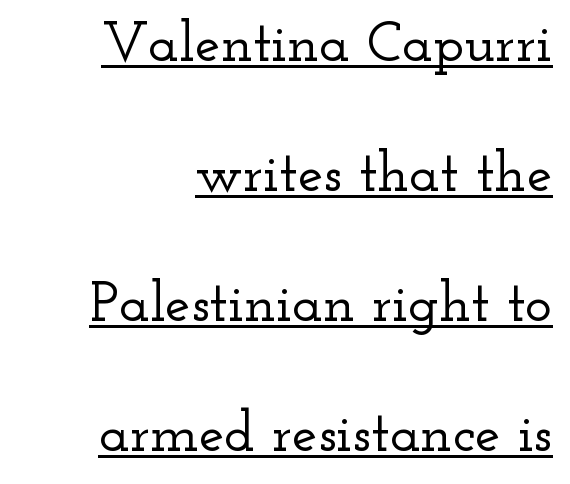
{"serif": "yes", "italic": "no", "width": "wide", "stroke_contrast": "low", "x_height": "small", "monospaced": "no", "underline": "yes", "align": "right", "line_spacing": "loose", "line_spacing_ratio": 2.28, "letter_spacing": "normal", "letter_spacing_em": 0.0, "glyph_px": 57}
